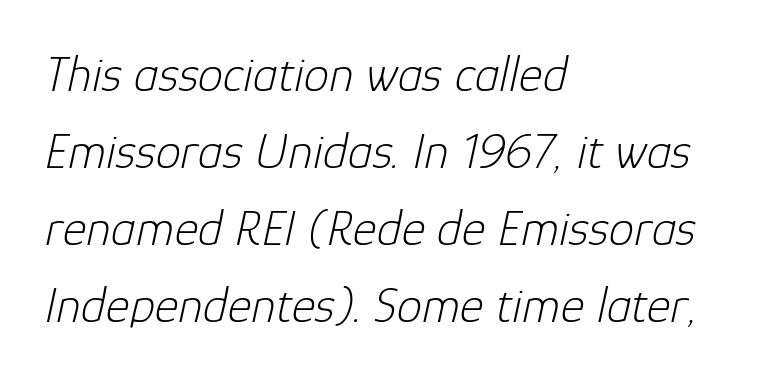
Yep, that's italic — everything's leaning. Every row of glyphs begins at an identical x-position on the left. The cut favours lightness, reaching ordinary text weight at its darkest. Type without underlining.
